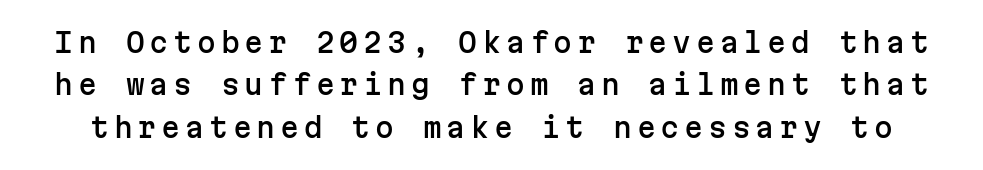
Q: Is the text italic (slanted)? A: No, it is upright.
Q: Is the text underlined? A: No.
Q: Is the spacing between lines tight, normal or loose? A: Normal.
